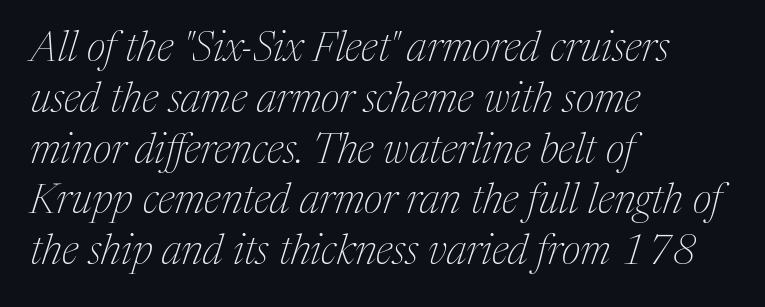
Here the glyphs are tracked normally, forming tight word shapes. These lines are composed in type with serifs. Just letters on the line, the space beneath them empty. Summary of weight: not heavy and not bold. An italicized treatment has been applied to the whole sample.
